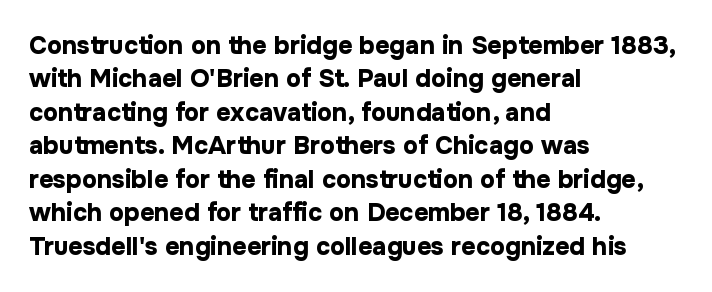
{"italic": "no", "bold": "yes", "underline": "no", "align": "left", "line_spacing": "normal", "line_spacing_ratio": 1.34, "letter_spacing": "normal", "letter_spacing_em": 0.0, "glyph_px": 25}
